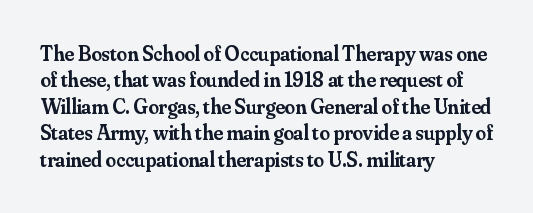
The image shows 21 px text type, upright; set left-aligned, normal line spacing (1.26x), normal letter spacing, not underlined.
